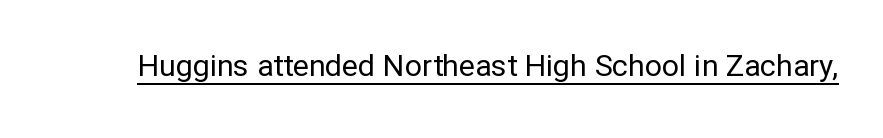
Posture: upright roman. In terms of letterspacing, this is plain default setting. No feet cap the strokes, marking this as sans-serif type. A baseline rule has been typeset under these characters.
